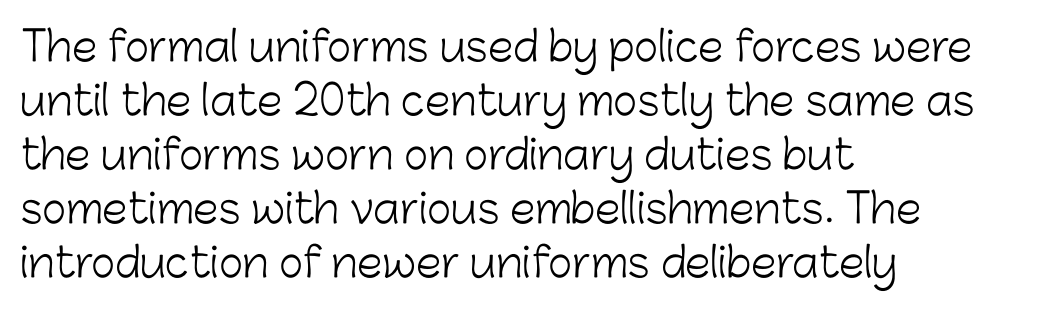
The face used here is proportionally spaced, like ordinary book or web type. Words float on clear page, feet unadorned. I'd call this a sans setting — the letters go barefoot. Tall strokes in this sample are plumb rather than angled. The face looks like a standard text weight, possibly lighter.
